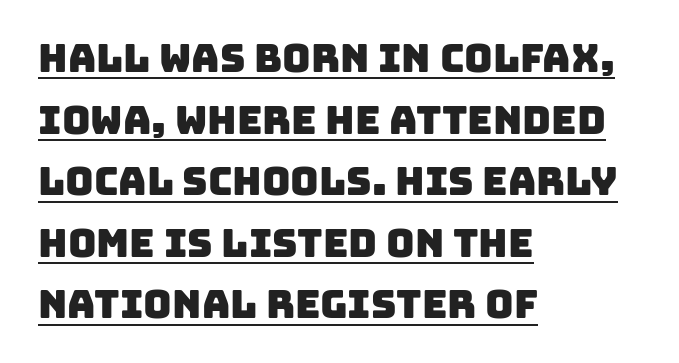
The image shows 39 px sans-serif type; set left-aligned, normal line spacing (1.58x), normal letter spacing, underlined; low stroke contrast and a large x-height.
